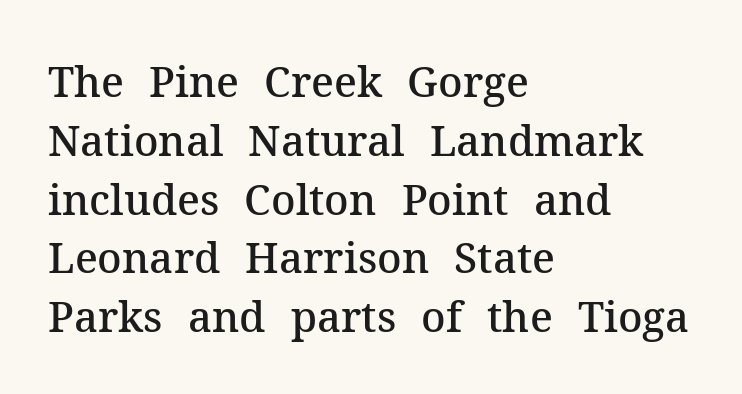
Stroke thickness is moderately raised; the sample reads as semibold. If you measured baseline to baseline, you'd find a middling distance. Serifs: yes, visible at the terminals of the letterforms. A student would call this left alignment; a typographer would say flush left, rag right. The passage shown is typed in a proportional face where columns would drift. The tracking reads as untouched default to a designer's eye.
